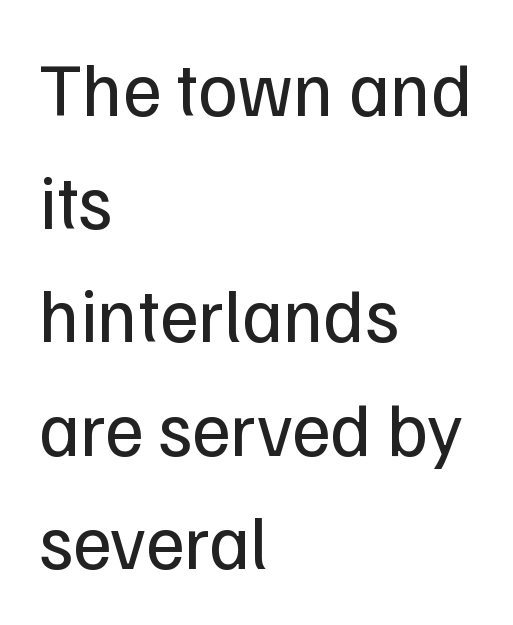
Q: Is the text bold? A: No.
Q: Is the text italic (slanted)? A: No, it is upright.
Q: Is the typeface a serif or a sans-serif typeface? A: Sans-serif.
Q: Is the text underlined? A: No.
Q: How is the paragraph aligned? A: Left-aligned.
Q: Is the spacing between letters normal or unusually wide? A: Normal.
Q: Is the spacing between lines tight, normal or loose? A: Normal.
Q: Width (condensed, normal, or wide)? A: Normal.
Q: Stroke contrast? A: Low.
Q: x-height? A: Medium.
Q: Monospaced? A: No.
